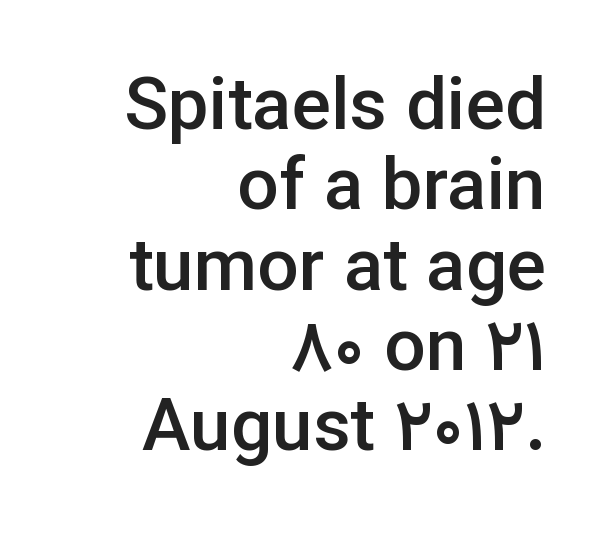
{"serif": "no", "italic": "no", "bold": "semi", "weight": "semibold", "width": "normal", "stroke_contrast": "low", "x_height": "medium", "monospaced": "no", "underline": "no", "align": "right", "line_spacing": "tight", "line_spacing_ratio": 1.1, "letter_spacing": "normal", "letter_spacing_em": 0.0, "glyph_px": 73}
